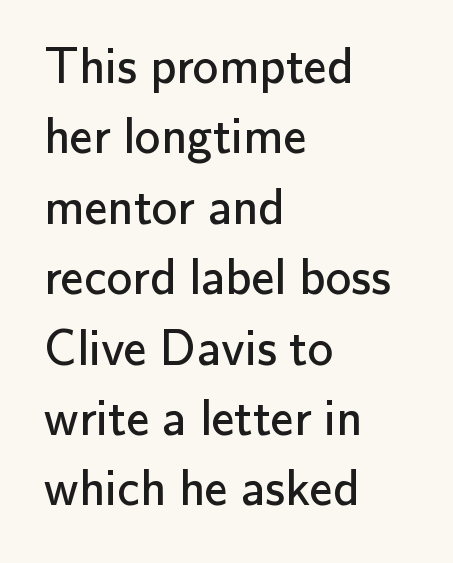
Q: Is the text bold? A: No.
Q: Is the text italic (slanted)? A: No, it is upright.
Q: Is the typeface a serif or a sans-serif typeface? A: Sans-serif.
Q: Is the text underlined? A: No.
Q: How is the paragraph aligned? A: Left-aligned.
Q: Is the spacing between letters normal or unusually wide? A: Normal.
Q: Is the spacing between lines tight, normal or loose? A: Normal.
Q: Width (condensed, normal, or wide)? A: Normal.
Q: Stroke contrast? A: Low.
Q: x-height? A: Small.
Q: Monospaced? A: No.
